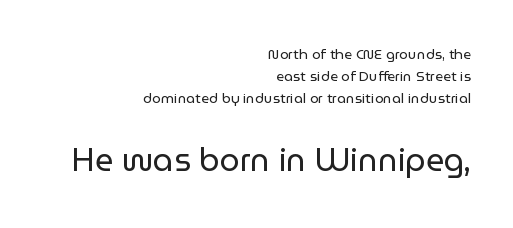
A typesetter would call this proportional, since set widths differ per character. Posture: upright roman. Evenly set lines give the paragraph a standard silhouette. Note: smaller setting up top, larger setting below. The face looks like a standard text weight, possibly lighter. Horizontal alignment here is rightward, an uncommon choice for prose.
